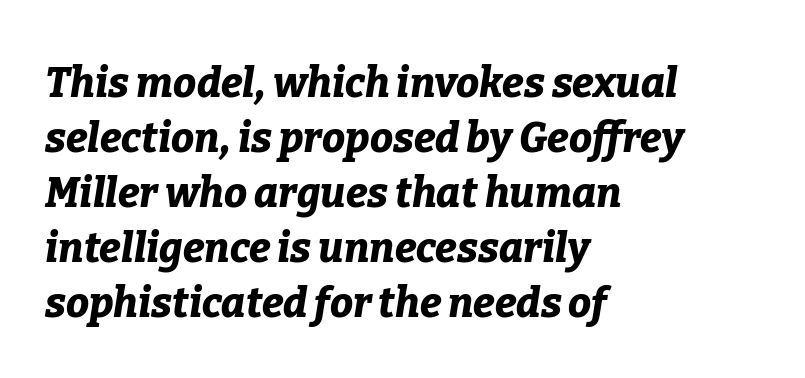
Q: Is the text bold? A: Yes.
Q: Is the text italic (slanted)? A: Yes, it leans right by about 9 degrees.
Q: Is the text underlined? A: No.
Q: How is the paragraph aligned? A: Left-aligned.
Q: Is the spacing between letters normal or unusually wide? A: Normal.
Q: Is the spacing between lines tight, normal or loose? A: Normal.
Q: Width (condensed, normal, or wide)? A: Normal.
Q: Stroke contrast? A: Low.
Q: x-height? A: Medium.
Q: Monospaced? A: No.
